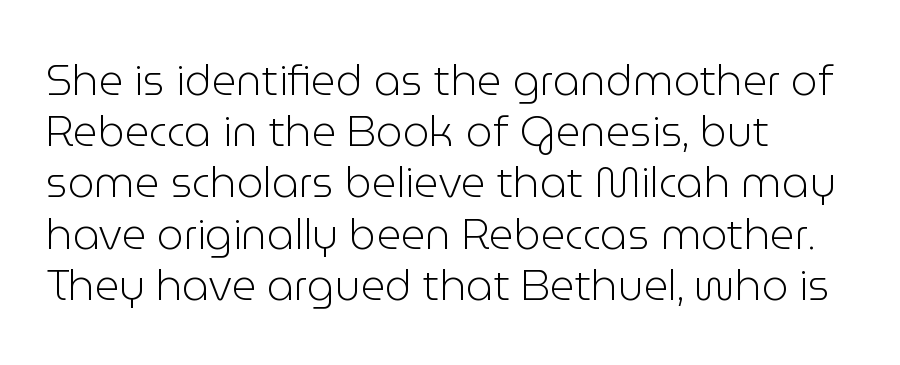
Q: Is the text bold? A: No.
Q: Is the text italic (slanted)? A: No, it is upright.
Q: Is the typeface a serif or a sans-serif typeface? A: Sans-serif.
Q: Is the text underlined? A: No.
Q: How is the paragraph aligned? A: Left-aligned.
Q: Is the spacing between letters normal or unusually wide? A: Normal.
Q: Width (condensed, normal, or wide)? A: Normal.
Q: Stroke contrast? A: Low.
Q: x-height? A: Medium.
Q: Monospaced? A: No.
